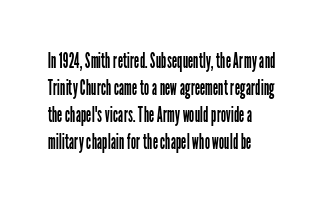
Q: Is the text bold? A: No.
Q: Is the text italic (slanted)? A: No, it is upright.
Q: Is the text underlined? A: No.
Q: How is the paragraph aligned? A: Left-aligned.
Q: Is the spacing between letters normal or unusually wide? A: Normal.
Q: Is the spacing between lines tight, normal or loose? A: Normal.
